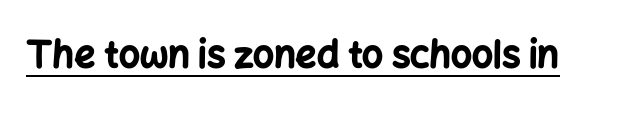
{"serif": "no", "italic": "no", "bold": "yes", "weight": "bold", "width": "normal", "stroke_contrast": "low", "x_height": "medium", "monospaced": "no", "underline": "yes", "letter_spacing": "normal", "letter_spacing_em": 0.0, "glyph_px": 37}
